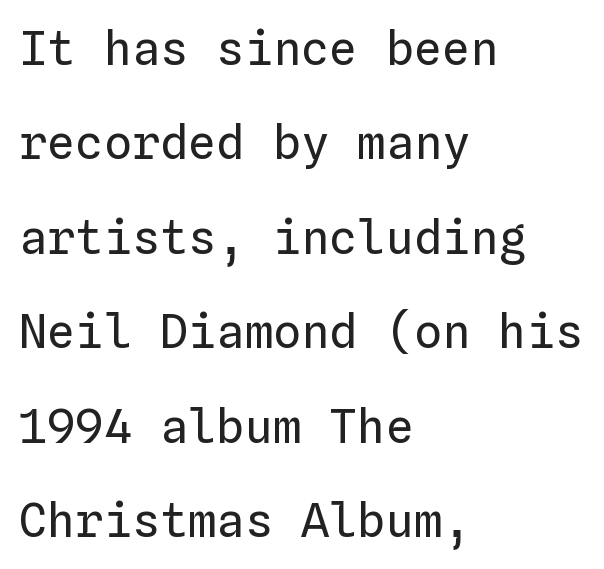
{"italic": "no", "bold": "no", "weight": "regular", "width": "normal", "stroke_contrast": "low", "x_height": "medium", "monospaced": "yes", "underline": "no", "align": "left", "line_spacing": "loose", "line_spacing_ratio": 2.01, "letter_spacing": "normal", "letter_spacing_em": 0.0, "glyph_px": 47}
